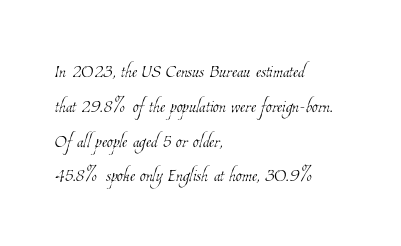
{"bold": "no", "underline": "no", "align": "left", "line_spacing": "normal", "line_spacing_ratio": 1.45, "letter_spacing": "normal", "letter_spacing_em": 0.0, "glyph_px": 24}
